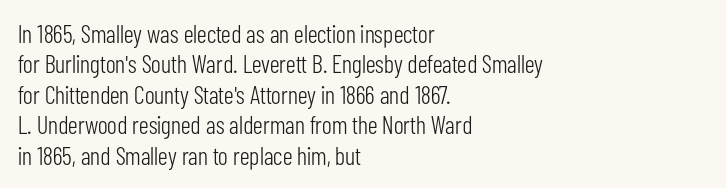
Q: Is the text bold? A: No.
Q: Is the text italic (slanted)? A: No, it is upright.
Q: Is the text underlined? A: No.
Q: How is the paragraph aligned? A: Left-aligned.
Q: Is the spacing between letters normal or unusually wide? A: Normal.
